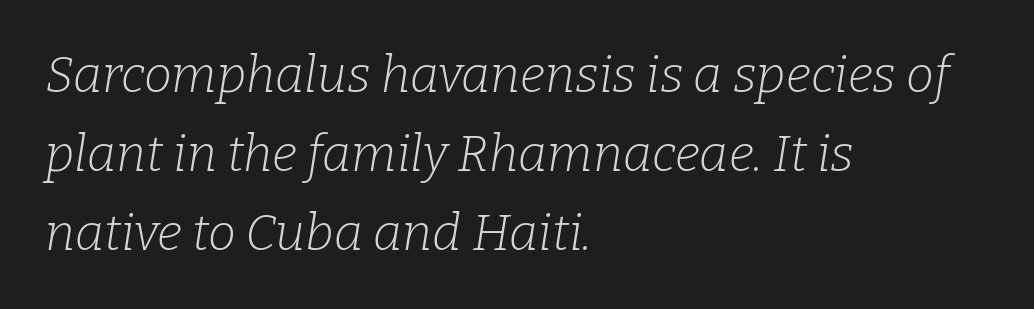
The image shows 50 px light serif type, italic (leaning right); set left-aligned, normal line spacing (1.58x), normal letter spacing, not underlined; low stroke contrast and a medium x-height.
